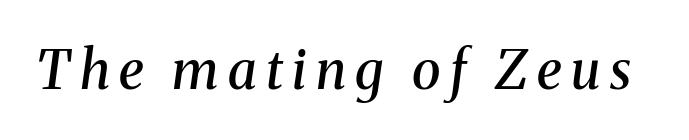
Q: Is the text bold? A: Semi-bold.
Q: Is the text italic (slanted)? A: Yes, it leans right by about 8 degrees.
Q: Is the typeface a serif or a sans-serif typeface? A: Serif.
Q: Is the text underlined? A: No.
Q: Width (condensed, normal, or wide)? A: Normal.
Q: Stroke contrast? A: Medium.
Q: x-height? A: Medium.
Q: Monospaced? A: No.
